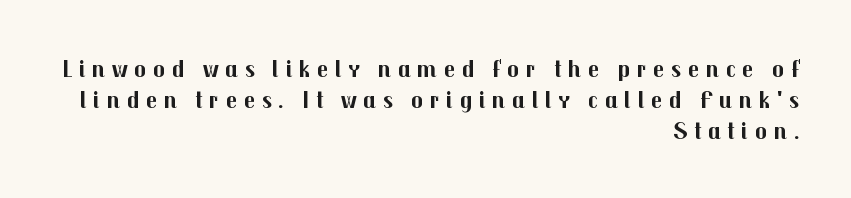
Q: Is the text bold? A: Yes.
Q: Is the text italic (slanted)? A: No, it is upright.
Q: Is the text underlined? A: No.
Q: How is the paragraph aligned? A: Right-aligned.
Q: Is the spacing between letters normal or unusually wide? A: Unusually wide.
Q: Is the spacing between lines tight, normal or loose? A: Normal.
